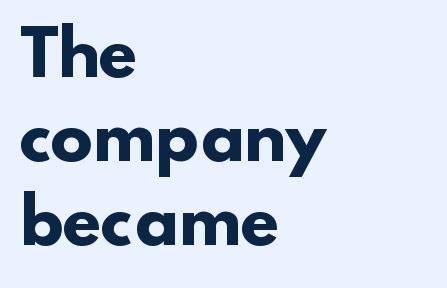
The paragraph has a hard left edge and a soft right edge. Every letter is thick-stroked: bold, no question. Each row of text sits above clean, open space. Serifs: no, the terminals of the letterforms are clean. Looks like regular typesetting: each glyph gets only the width it needs.
